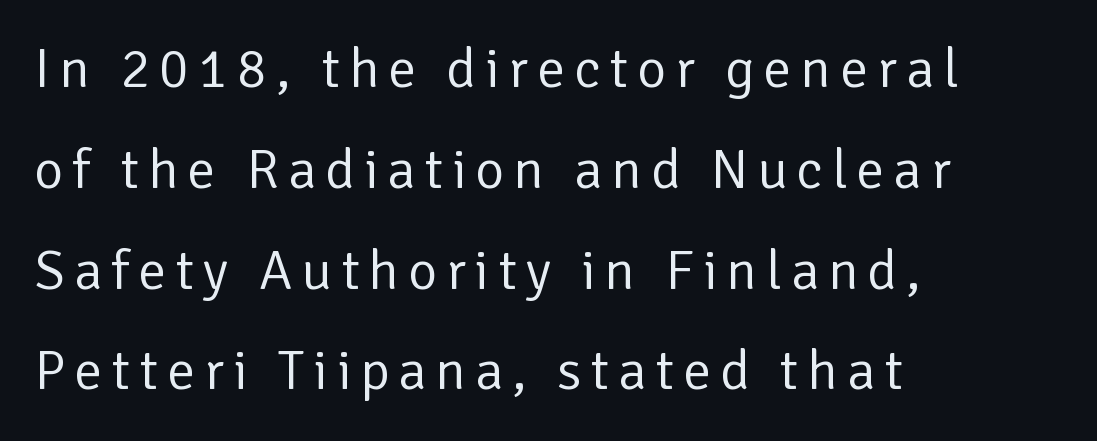
Upright lettering throughout. Varying glyph widths throughout — classic text-font behaviour. Descender tails drop into unmarked territory. Where is the straight margin? On the left.
